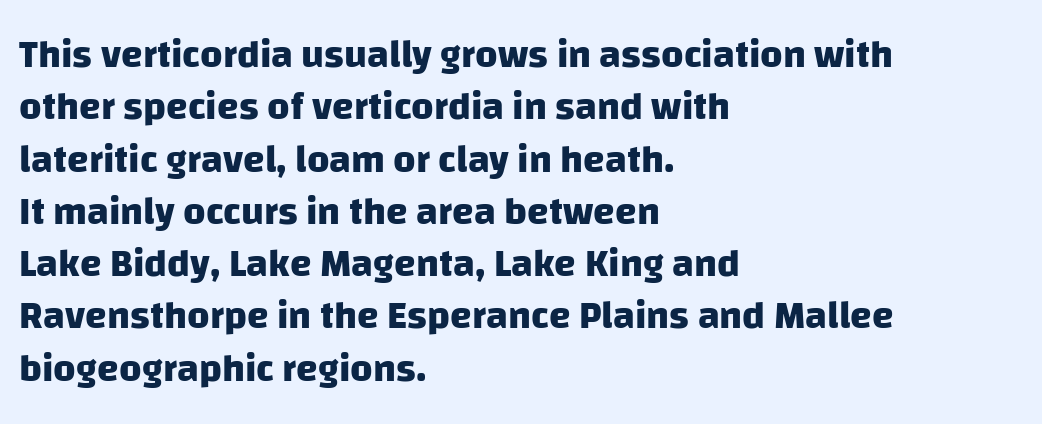
The image shows 39 px heavy sans-serif type; set left-aligned, normal line spacing (1.34x), normal letter spacing, not underlined; low stroke contrast and a large x-height.
